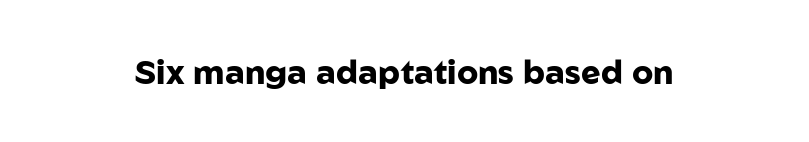
The image shows 33 px heavy sans-serif type, upright; set normal letter spacing, not underlined; low stroke contrast and a medium x-height.
